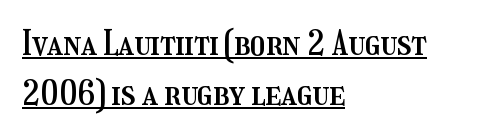
{"italic": "no", "width": "condensed", "stroke_contrast": "medium", "x_height": "medium", "monospaced": "no", "underline": "yes", "align": "left", "line_spacing": "normal", "line_spacing_ratio": 1.47, "letter_spacing": "normal", "letter_spacing_em": 0.0, "glyph_px": 34}
